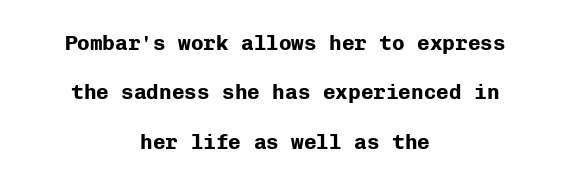
Q: Is the text bold? A: Yes.
Q: Is the text italic (slanted)? A: No, it is upright.
Q: Is the text underlined? A: No.
Q: How is the paragraph aligned? A: Centered.
Q: Is the spacing between letters normal or unusually wide? A: Normal.
Q: Is the spacing between lines tight, normal or loose? A: Loose.
